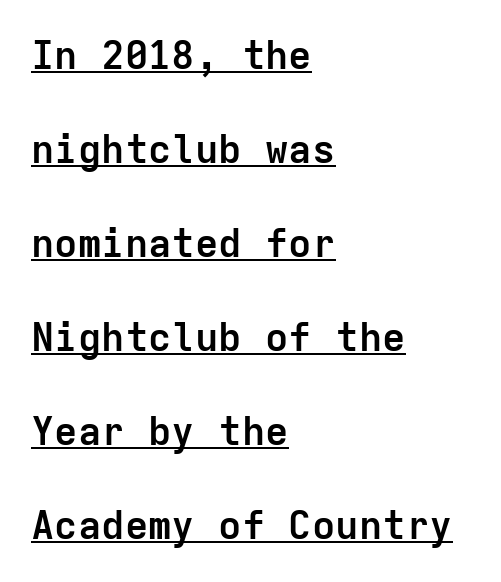
Q: Is the text bold? A: Yes.
Q: Is the text italic (slanted)? A: No, it is upright.
Q: Is the typeface a serif or a sans-serif typeface? A: Sans-serif.
Q: Is the text underlined? A: Yes.
Q: How is the paragraph aligned? A: Left-aligned.
Q: Is the spacing between letters normal or unusually wide? A: Normal.
Q: Is the spacing between lines tight, normal or loose? A: Loose.
Q: Width (condensed, normal, or wide)? A: Normal.
Q: Stroke contrast? A: Low.
Q: x-height? A: Medium.
Q: Monospaced? A: Yes.
